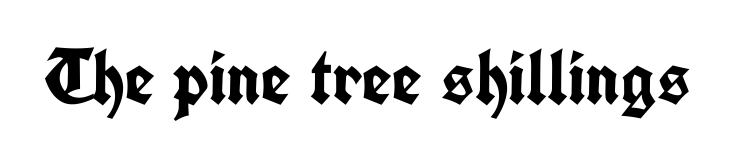
Q: Is the text bold? A: Yes.
Q: Is the text italic (slanted)? A: No, it is upright.
Q: Is the typeface a serif or a sans-serif typeface? A: Sans-serif.
Q: Is the text underlined? A: No.
Q: Is the spacing between letters normal or unusually wide? A: Normal.
Q: Width (condensed, normal, or wide)? A: Condensed.
Q: Stroke contrast? A: Low.
Q: x-height? A: Medium.
Q: Monospaced? A: No.
